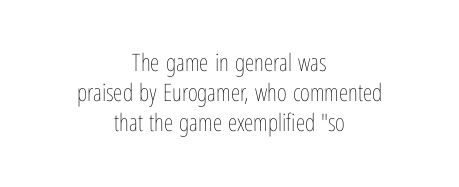
The area under the type is left untouched. The whitespace from short lines is split evenly between both sides. Horizontal bands of white between lines are of average thickness. The face used here is rendered with its standard letterfit. Is there any slant? The stems are plumb. The passage shown is not bold in any degree.
